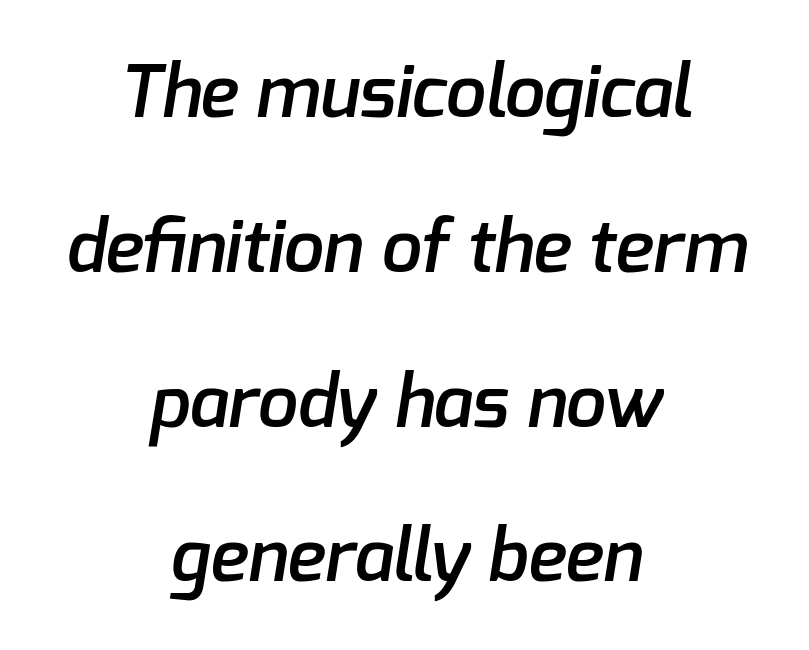
Tracking here is standard; glyphs follow each other at the usual distance. Regarding leading, the lines here are spaced well apart. As a designer I'd log this as weight 600, semibold. Visually the block forms a symmetrical silhouette, jagged on both flanks.
